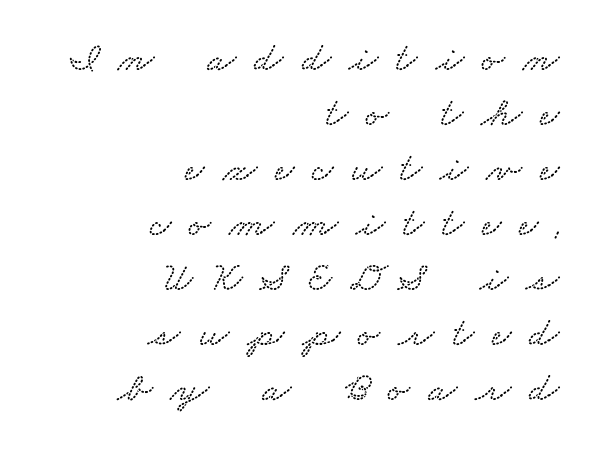
This block has exactly the height ordinary leading produces. The letters advance in unequal steps, a hallmark of proportional type. The passage is arranged like a letterhead date or caption credit — flush right. The horizontal fit of the characters is loose and conspicuously gappy. Underlining? Definitely not there.
